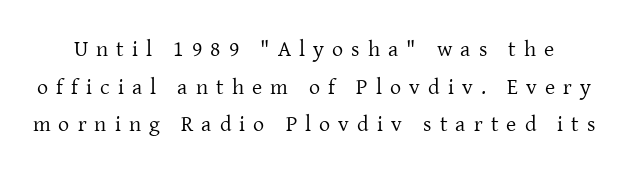
Vertical stems look standard width or narrower in stroke. The gaps between neighbouring characters are conspicuously large. Decoration check: the copy has no underline. Italic? Not at all — the glyphs are vertical.
